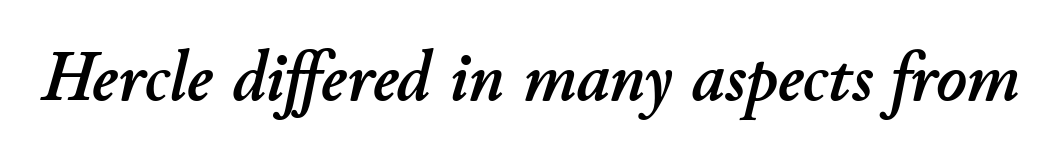
The image shows 72 px text type, italic (leaning right); set normal letter spacing, not underlined; low stroke contrast and a small x-height.
